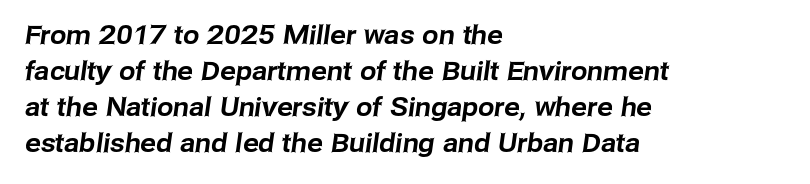
{"underline": "no", "align": "left", "line_spacing": "normal", "line_spacing_ratio": 1.39, "letter_spacing": "normal", "letter_spacing_em": 0.0, "glyph_px": 26}
